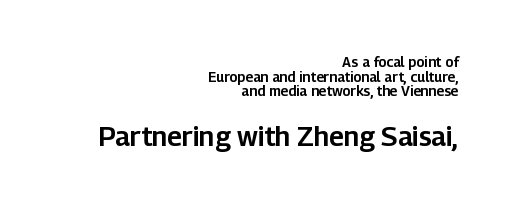
Q: Is the text italic (slanted)? A: No, it is upright.
Q: Is the text underlined? A: No.
Q: How is the paragraph aligned? A: Right-aligned.
Q: Is the spacing between letters normal or unusually wide? A: Normal.
Q: Is the spacing between lines tight, normal or loose? A: Tight.
Q: Which block of text is set in a larger size, the first (top) or the second (bottom)? A: The second (bottom) one.
